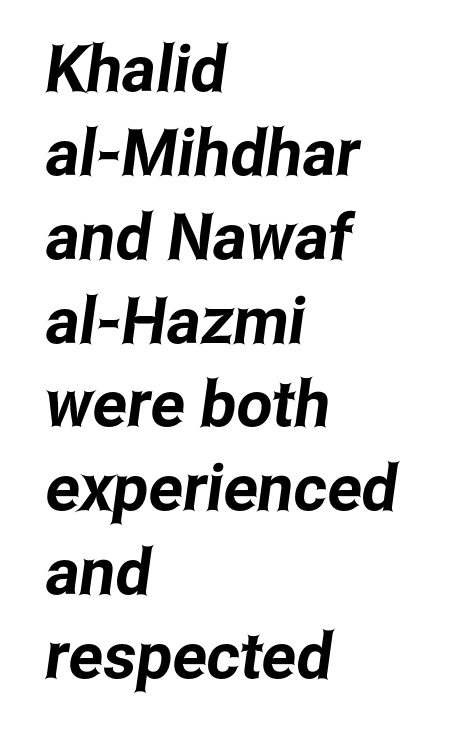
The letters advance in unequal steps, a hallmark of proportional type. Regarding serifs, this sample does without them. Spacing between characters is what you'd get straight out of the box. Underlining? Definitely not there.
